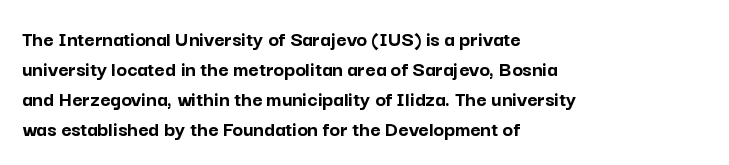
The image shows 22 px bold type, upright; set left-aligned, normal line spacing (1.36x), normal letter spacing, not underlined.
